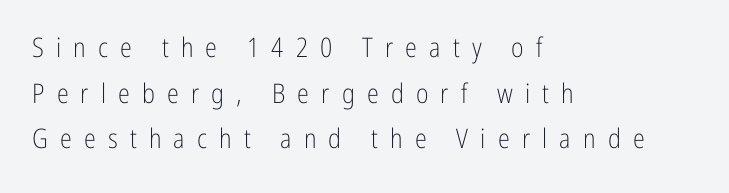
This is roman type, the default non-slanted kind. Every row of glyphs begins at an identical x-position on the left. Someone cranked the tracking dial way up on this one. Unmarked baselines from the first word to the last. The letters look calm and open, with moderate or lighter stems.
